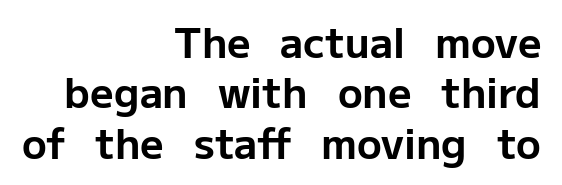
The image shows 41 px bold sans-serif type, upright; set right-aligned, line spacing 1.23x, normal letter spacing, not underlined; low stroke contrast and a medium x-height.
